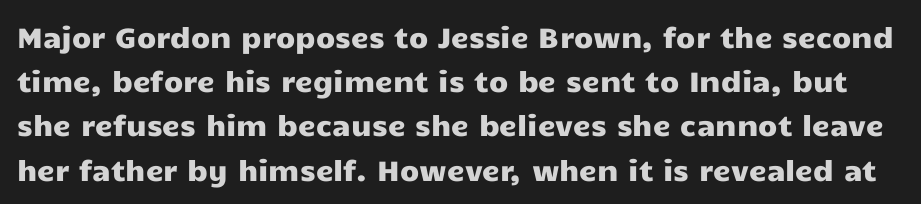
{"serif": "no", "italic": "no", "width": "wide", "stroke_contrast": "low", "x_height": "medium", "monospaced": "no", "underline": "no", "line_spacing": "normal", "line_spacing_ratio": 1.58, "letter_spacing": "normal", "letter_spacing_em": 0.0, "glyph_px": 28}
